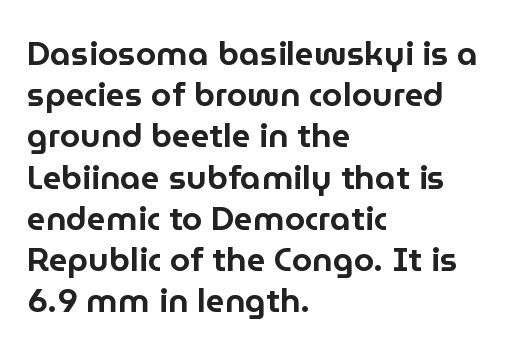
The image shows 33 px sans-serif type, upright; set left-aligned, normal line spacing (1.25x), normal letter spacing, not underlined; low stroke contrast and a medium x-height.
